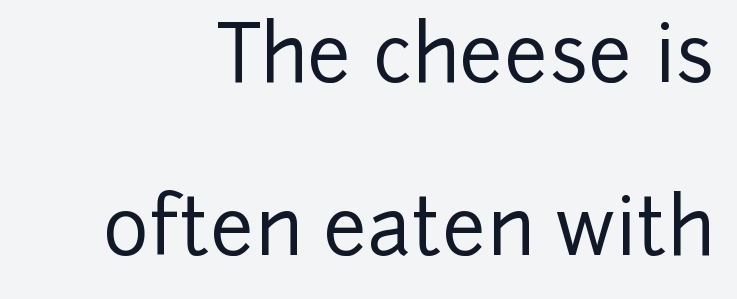
Honestly, there is no underline to notice here at all. Rendered with straight, roman letterforms. Students, observe: this is what heavily led, spacious text looks like. Students, note that the glyphs here touch the page at normal intervals. No feet cap the strokes, marking this as sans-serif type.
